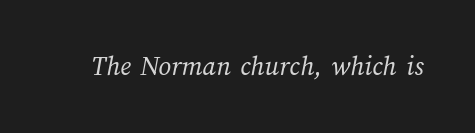
Q: Is the text bold? A: No.
Q: Is the text underlined? A: No.
Q: Is the spacing between letters normal or unusually wide? A: Normal.
Q: Width (condensed, normal, or wide)? A: Normal.
Q: Stroke contrast? A: Medium.
Q: x-height? A: Medium.
Q: Monospaced? A: No.
